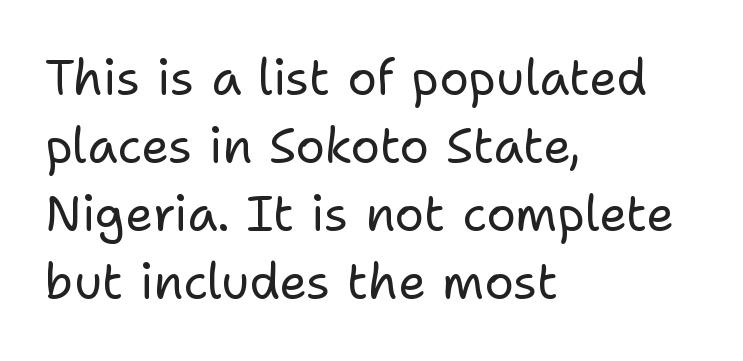
Line starts are locked; line ends wander. Words float on clear page, feet unadorned. Stroke thickness stays within the range of a standard reading face or lighter. Do the characters align in a grid? No, the font is proportional. The rendering uses a moderate line-height, typical for paragraphs.
